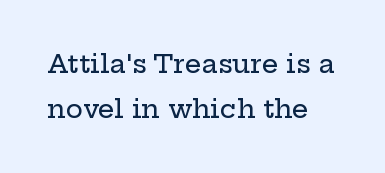
The image shows 26 px text type, upright; set left-aligned, line spacing 1.74x, normal letter spacing, not underlined.
